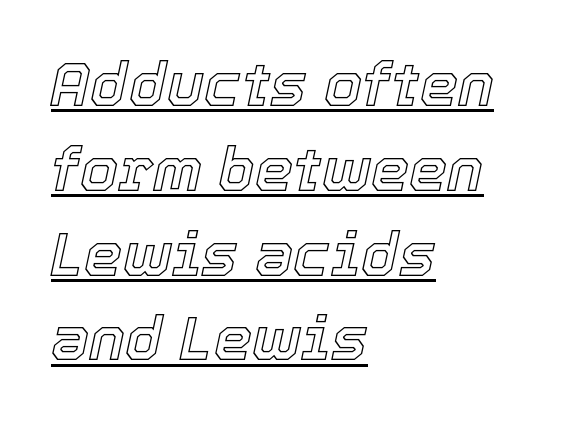
Reading down the column, the eye jumps a familiar distance to each next line. No extra tracking has been applied to these lines. A rule runs beneath these lines of type. Slant detected: the letters are inclined. This rendering uses left alignment, leaving the right contour irregular.
